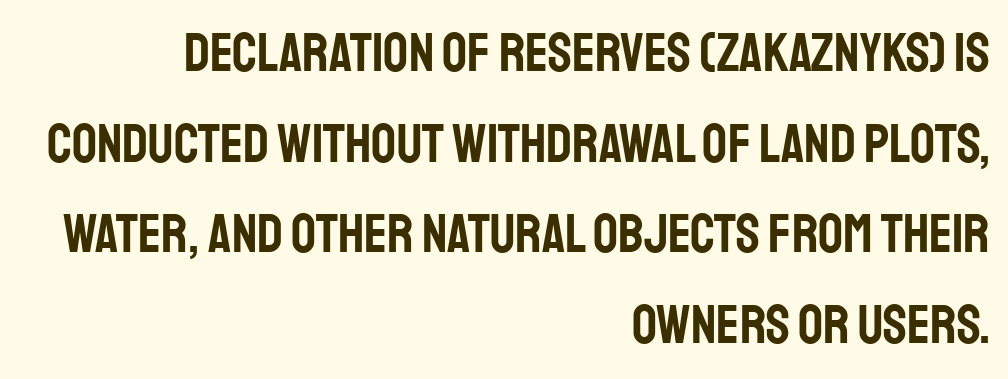
Q: Is the text italic (slanted)? A: No, it is upright.
Q: Is the typeface a serif or a sans-serif typeface? A: Sans-serif.
Q: Is the text underlined? A: No.
Q: How is the paragraph aligned? A: Right-aligned.
Q: Is the spacing between letters normal or unusually wide? A: Normal.
Q: Is the spacing between lines tight, normal or loose? A: Normal.
Q: Width (condensed, normal, or wide)? A: Condensed.
Q: Stroke contrast? A: Low.
Q: x-height? A: Large.
Q: Monospaced? A: No.
